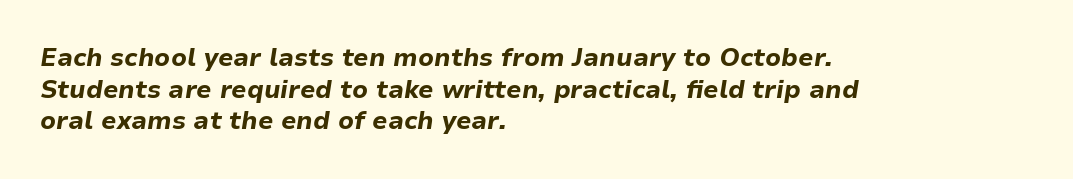
Q: Is the text bold? A: Yes.
Q: Is the text italic (slanted)? A: Yes, it leans right by about 9 degrees.
Q: Is the text underlined? A: No.
Q: How is the paragraph aligned? A: Left-aligned.
Q: Is the spacing between letters normal or unusually wide? A: Normal.
Q: Is the spacing between lines tight, normal or loose? A: Normal.
